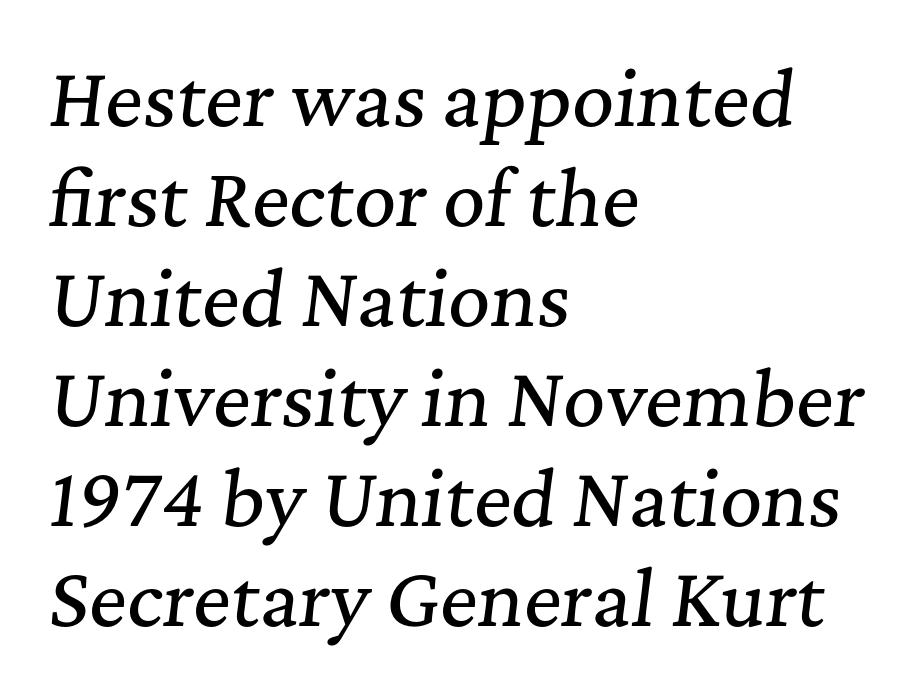
This is oblique type, the kind used for emphasis or titles. Decoration check: the copy has no underline. A typesetter would call this leading conventional body-copy spacing. Standard letterfit; no display-style spreading of the glyphs. The face used here is seriffed, in the tradition of book romans.
